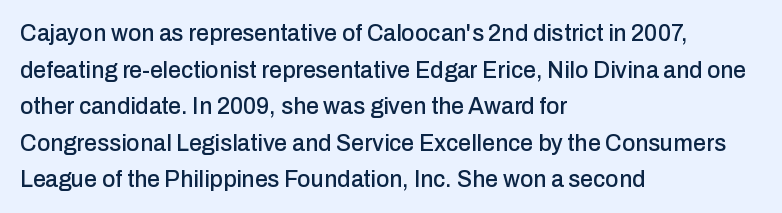
Rendered with straight, roman letterforms. Notice how the passage keeps a crisp vertical edge on the left only. A typesetter would call this leading conventional body-copy spacing. Is the letter spacing exaggerated? No — it looks like the ordinary default.
